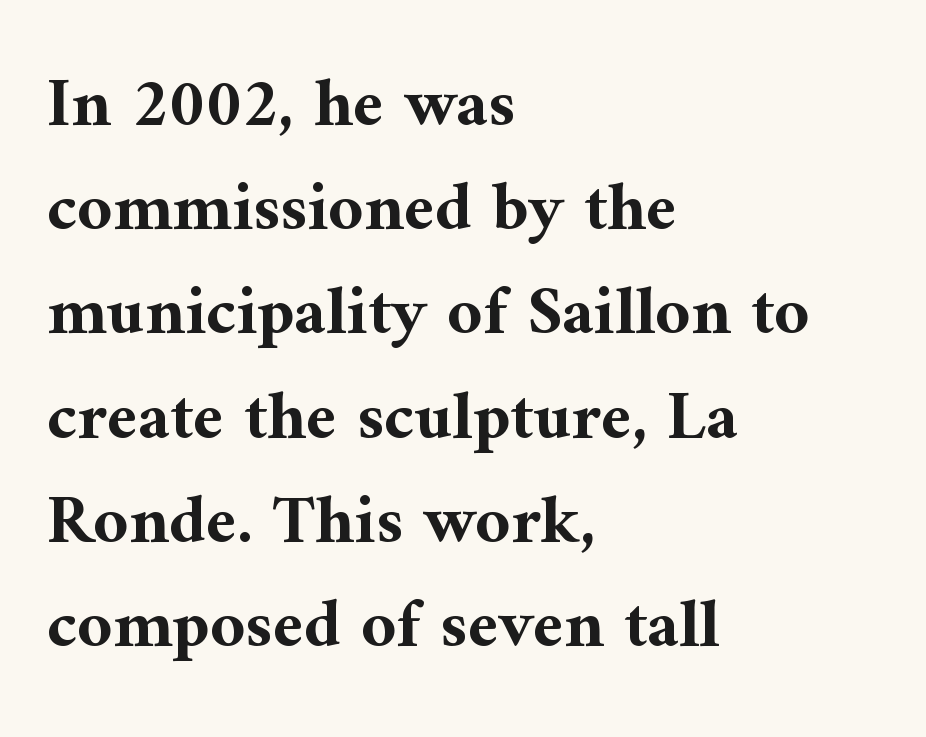
{"serif": "yes", "italic": "no", "bold": "yes", "weight": "bold", "width": "normal", "stroke_contrast": "medium", "x_height": "medium", "monospaced": "no", "underline": "no", "align": "left", "line_spacing": "normal", "line_spacing_ratio": 1.51, "letter_spacing": "normal", "letter_spacing_em": 0.0, "glyph_px": 69}
